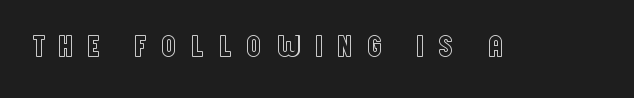
The image shows 31 px condensed type, upright; set unusually wide letter spacing (+0.43 em), not underlined; a large x-height.
